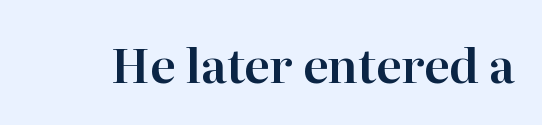
Anything drawn beneath the words? Only blank space. Here the glyphs are tracked normally, forming tight word shapes. The letters advance in unequal steps, a hallmark of proportional type. Each letter's strokes conclude with small projecting serifs. The typography opts for an upright posture over an oblique one.
